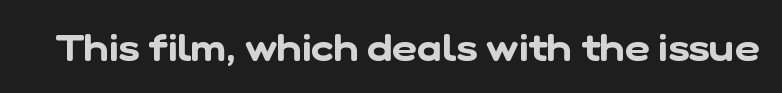
The image shows 38 px sans-serif type; set normal letter spacing, not underlined; low stroke contrast and a medium x-height.
